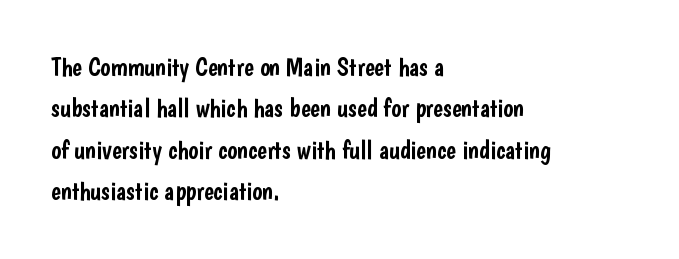
{"italic": "no", "underline": "no", "align": "left", "line_spacing": "normal", "line_spacing_ratio": 1.59, "letter_spacing": "normal", "letter_spacing_em": 0.0, "glyph_px": 26}
